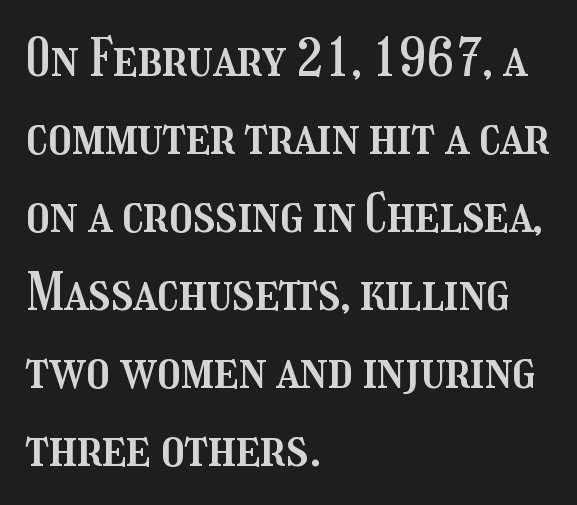
Q: Is the text italic (slanted)? A: No, it is upright.
Q: Is the text underlined? A: No.
Q: How is the paragraph aligned? A: Left-aligned.
Q: Is the spacing between letters normal or unusually wide? A: Normal.
Q: Is the spacing between lines tight, normal or loose? A: Normal.
Q: Width (condensed, normal, or wide)? A: Condensed.
Q: Stroke contrast? A: Medium.
Q: x-height? A: Medium.
Q: Monospaced? A: No.
